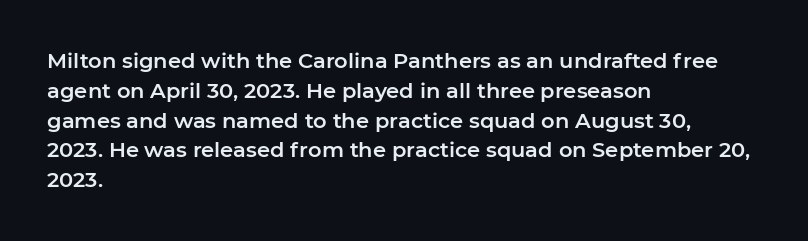
{"italic": "no", "underline": "no", "align": "left", "line_spacing": "normal", "line_spacing_ratio": 1.42, "letter_spacing": "normal", "letter_spacing_em": 0.0, "glyph_px": 21}
